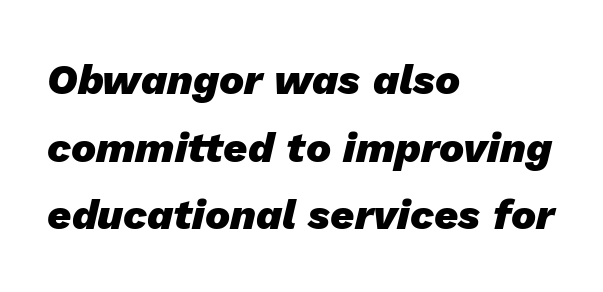
The passage shown stacks its lines at a standard gap. Italic? Definitely — the glyphs are oblique. Casual observation: everything's shoved over to the left. Heft: maximum for text — a bold.
